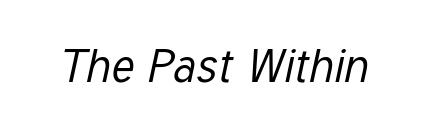
The image shows 47 px regular-weight, condensed type, italic (leaning right); set normal letter spacing, not underlined; low stroke contrast and a medium x-height.
